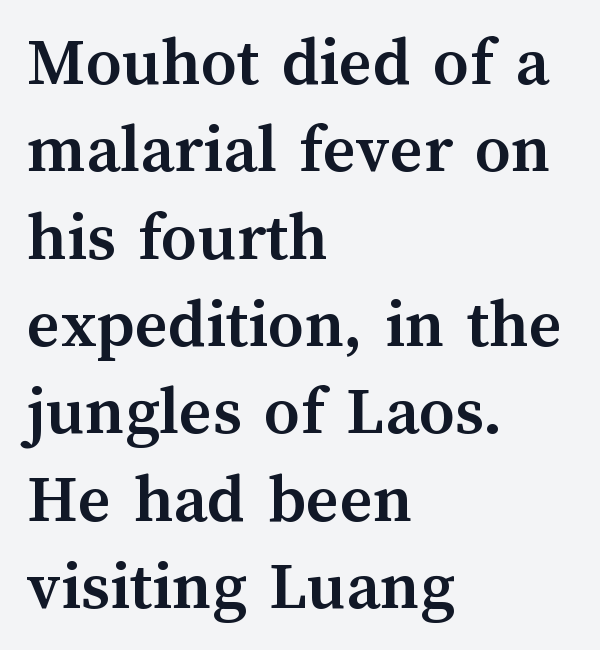
{"italic": "no", "bold": "yes", "weight": "semibold", "width": "normal", "stroke_contrast": "medium", "x_height": "medium", "monospaced": "no", "underline": "no", "align": "left", "line_spacing_ratio": 1.23, "letter_spacing": "normal", "letter_spacing_em": 0.0, "glyph_px": 71}
